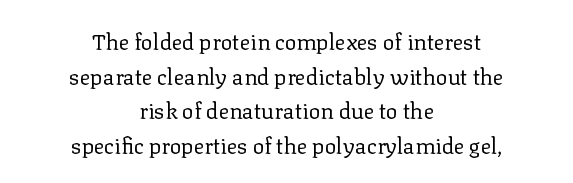
Q: Is the text bold? A: No.
Q: Is the text italic (slanted)? A: No, it is upright.
Q: Is the text underlined? A: No.
Q: How is the paragraph aligned? A: Centered.
Q: Is the spacing between letters normal or unusually wide? A: Normal.
Q: Is the spacing between lines tight, normal or loose? A: Normal.
